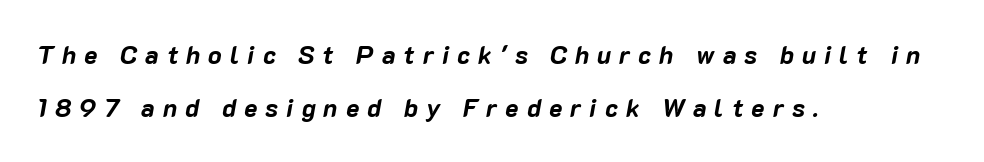
{"italic": "yes", "lean": "right", "slant_degrees": 10, "bold": "yes", "underline": "no", "align": "left", "line_spacing": "loose", "line_spacing_ratio": 2.13, "letter_spacing": "wide", "letter_spacing_em": 0.32, "glyph_px": 25}
